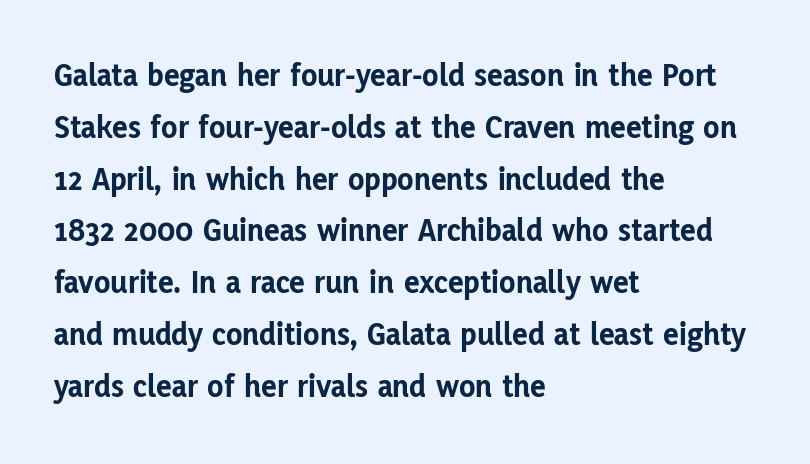
{"serif": "no", "italic": "no", "bold": "yes", "weight": "bold", "width": "normal", "stroke_contrast": "low", "x_height": "medium", "monospaced": "no", "underline": "no", "align": "left", "line_spacing": "normal", "line_spacing_ratio": 1.57, "letter_spacing": "normal", "letter_spacing_em": 0.0, "glyph_px": 33}
